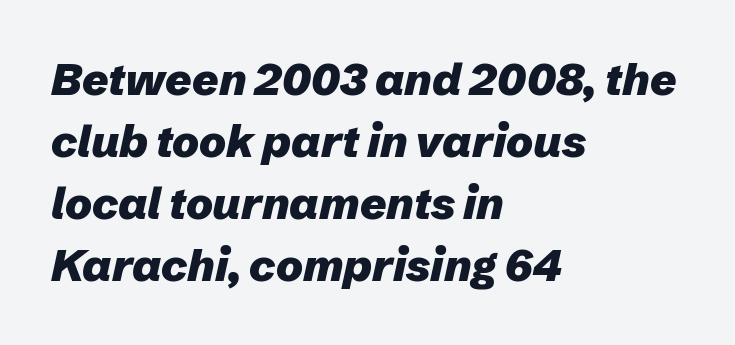
Normally led — the rows are evenly, conventionally spaced. The typography opts for an oblique posture over an upright one. A classic flush-left, rag-right setting is used for this passage. Typographic density is high because the face is bold. The passage shown is not underscored anywhere. The rendering uses natural spacing where letterforms have individual widths.
